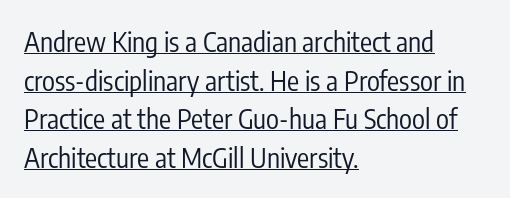
Letters have the restrained weight of plain body copy at most. What stands out about the letter spacing? Nothing — it is the standard amount. This block has exactly the height ordinary leading produces. Alignment: flush left.
